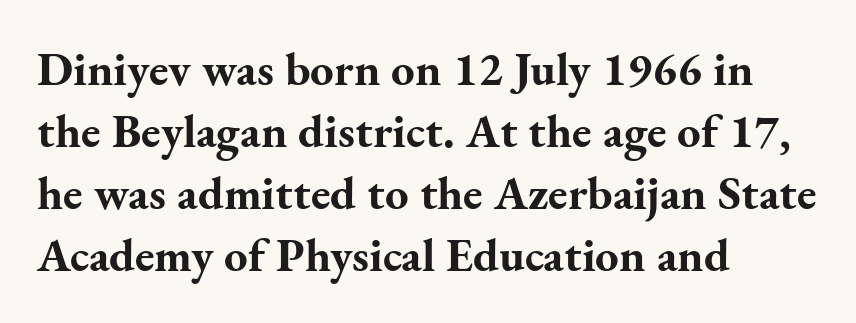
The image shows 47 px bold serif type, upright; set left-aligned, normal line spacing (1.32x), normal letter spacing, not underlined; medium stroke contrast and a small x-height.
